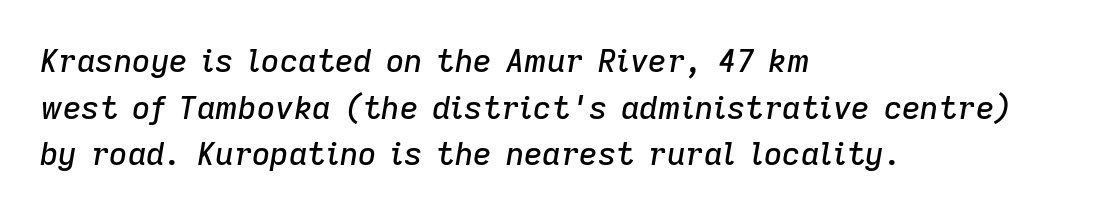
The image shows 32 px text type, italic (leaning right); set left-aligned, normal line spacing (1.46x), normal letter spacing, not underlined; low stroke contrast and a medium x-height.
